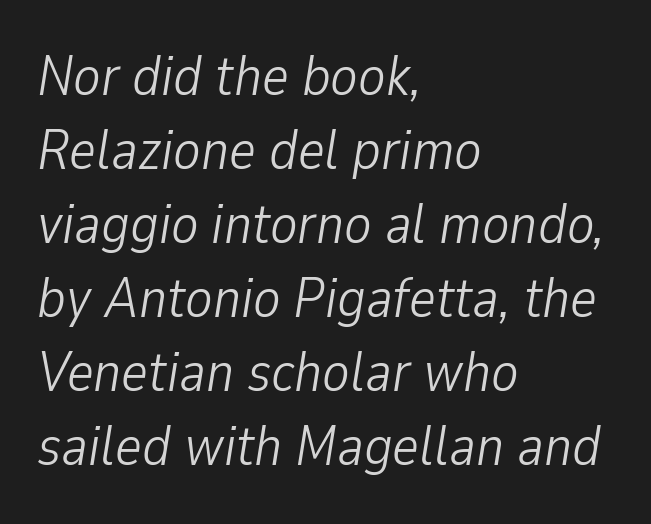
Q: Is the text bold? A: No.
Q: Is the text italic (slanted)? A: Yes, it leans right by about 9 degrees.
Q: Is the text underlined? A: No.
Q: How is the paragraph aligned? A: Left-aligned.
Q: Is the spacing between letters normal or unusually wide? A: Normal.
Q: Is the spacing between lines tight, normal or loose? A: Normal.
Q: Width (condensed, normal, or wide)? A: Condensed.
Q: Stroke contrast? A: Low.
Q: x-height? A: Medium.
Q: Monospaced? A: No.
